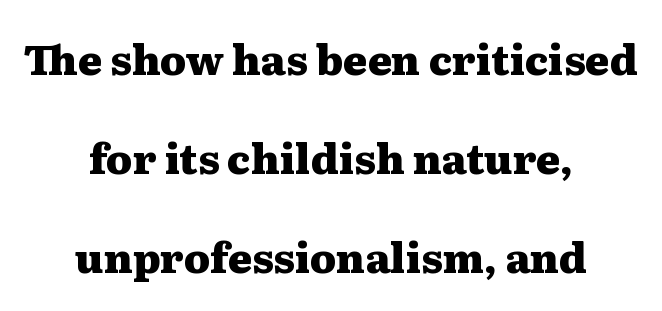
The image shows 41 px heavy, wide serif type, upright; set centered, loose line spacing (2.41x), normal letter spacing, not underlined; medium stroke contrast and a medium x-height.
